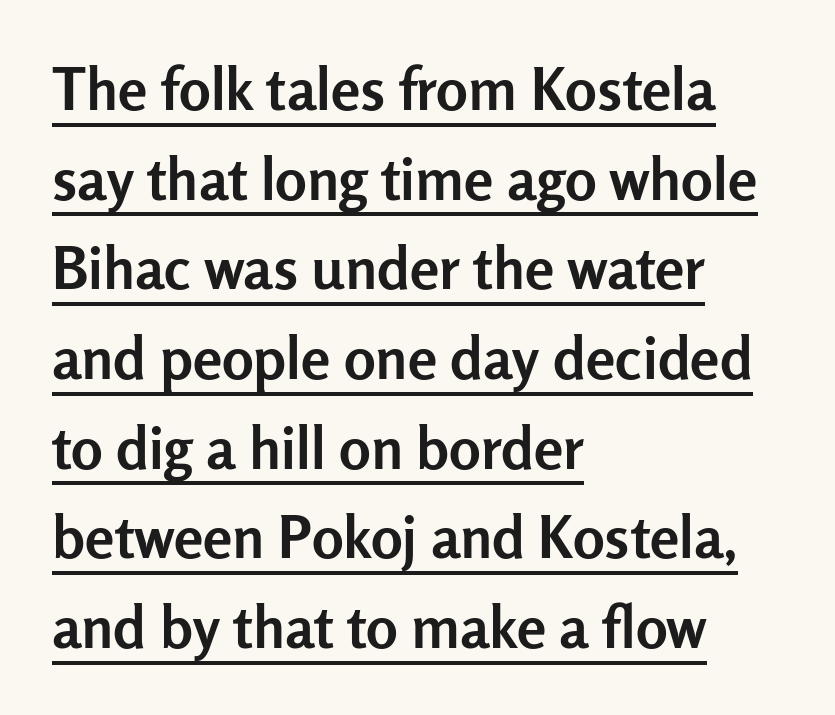
Q: Is the text bold? A: Yes.
Q: Is the text italic (slanted)? A: No, it is upright.
Q: Is the typeface a serif or a sans-serif typeface? A: Sans-serif.
Q: Is the text underlined? A: Yes.
Q: How is the paragraph aligned? A: Left-aligned.
Q: Is the spacing between letters normal or unusually wide? A: Normal.
Q: Is the spacing between lines tight, normal or loose? A: Normal.
Q: Width (condensed, normal, or wide)? A: Normal.
Q: Stroke contrast? A: Low.
Q: x-height? A: Medium.
Q: Monospaced? A: No.
